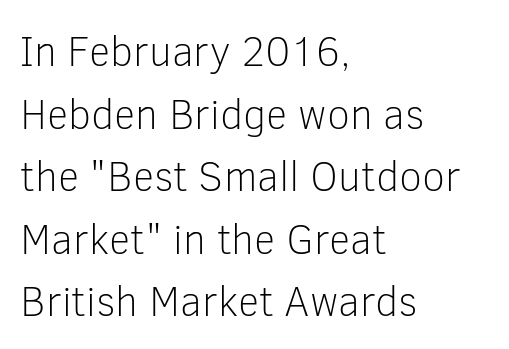
Q: Is the text bold? A: No.
Q: Is the text italic (slanted)? A: No, it is upright.
Q: Is the typeface a serif or a sans-serif typeface? A: Sans-serif.
Q: Is the text underlined? A: No.
Q: How is the paragraph aligned? A: Left-aligned.
Q: Is the spacing between letters normal or unusually wide? A: Normal.
Q: Is the spacing between lines tight, normal or loose? A: Normal.
Q: Width (condensed, normal, or wide)? A: Normal.
Q: Stroke contrast? A: Low.
Q: x-height? A: Medium.
Q: Monospaced? A: No.
